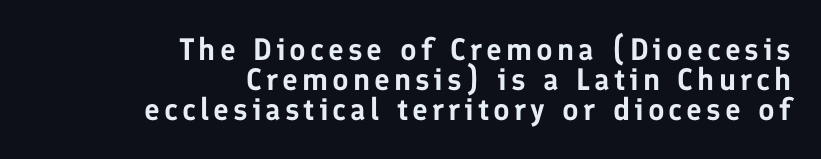
A sans-serif font was chosen for this passage. Descenders are the only things crossing below the line. Here the designer chose a conventional face with non-uniform glyph widths. Line spacing here is tight. This is the regular roman posture of the typeface. A flush-right, rag-left setting is used for this passage.
